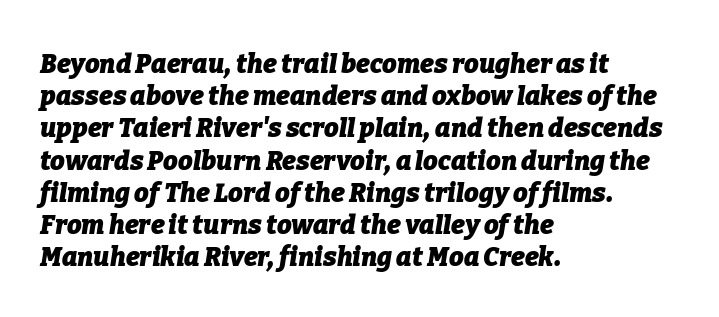
Q: Is the text bold? A: Yes.
Q: Is the text italic (slanted)? A: Yes, it leans right by about 9 degrees.
Q: Is the text underlined? A: No.
Q: How is the paragraph aligned? A: Left-aligned.
Q: Is the spacing between letters normal or unusually wide? A: Normal.
